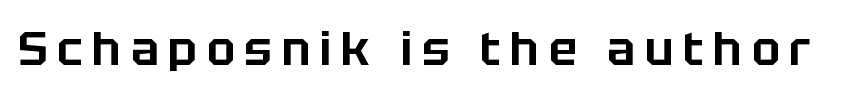
The image shows 47 px sans-serif type, upright; set unusually wide letter spacing (+0.2 em), not underlined; low stroke contrast and a large x-height.
